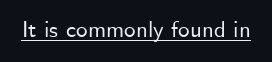
The image shows 23 px text type, upright; set normal letter spacing, underlined.
